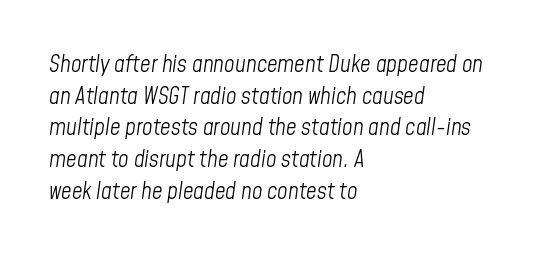
{"italic": "yes", "lean": "right", "slant_degrees": 8, "bold": "no", "underline": "no", "align": "left", "line_spacing": "normal", "line_spacing_ratio": 1.38, "letter_spacing": "normal", "letter_spacing_em": 0.0, "glyph_px": 23}
